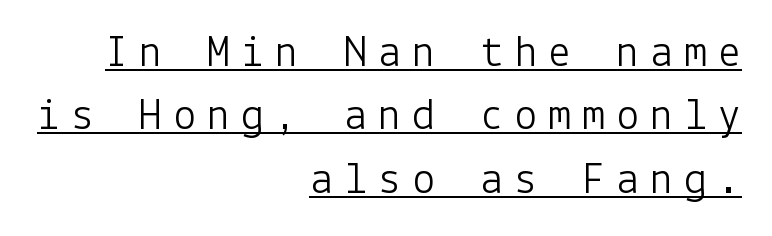
Q: Is the text bold? A: No.
Q: Is the text italic (slanted)? A: No, it is upright.
Q: Is the typeface a serif or a sans-serif typeface? A: Sans-serif.
Q: Is the text underlined? A: Yes.
Q: How is the paragraph aligned? A: Right-aligned.
Q: Is the spacing between letters normal or unusually wide? A: Unusually wide.
Q: Is the spacing between lines tight, normal or loose? A: Normal.
Q: Width (condensed, normal, or wide)? A: Normal.
Q: Stroke contrast? A: Low.
Q: x-height? A: Medium.
